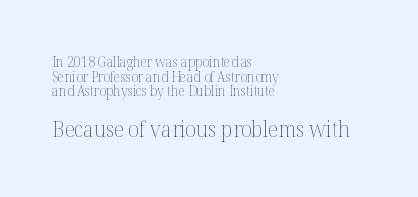
{"italic": "no", "bold": "no", "underline": "no", "align": "left", "line_spacing": "tight", "line_spacing_ratio": 1.04, "letter_spacing": "normal", "letter_spacing_em": 0.0, "larger_block": "second", "size_ratio": 1.57, "glyph_px": 22}
